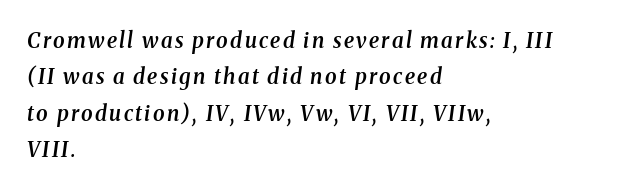
Q: Is the text bold? A: Semi-bold.
Q: Is the text italic (slanted)? A: Yes, it leans right by about 8 degrees.
Q: Is the text underlined? A: No.
Q: How is the paragraph aligned? A: Left-aligned.
